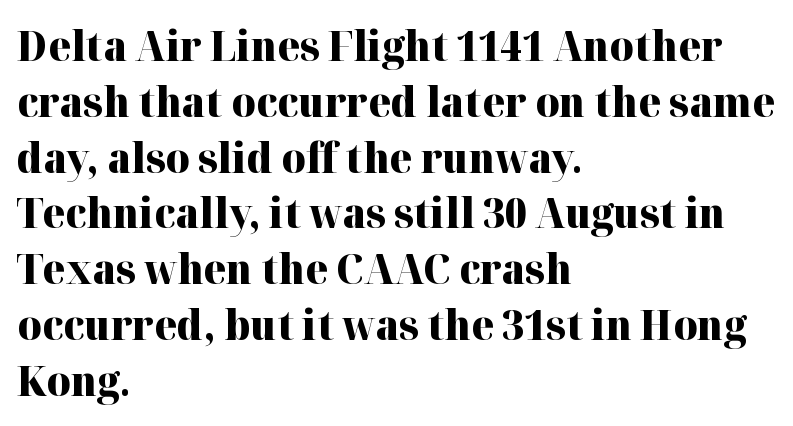
Q: Is the text bold? A: Yes.
Q: Is the text italic (slanted)? A: No, it is upright.
Q: Is the typeface a serif or a sans-serif typeface? A: Serif.
Q: Is the text underlined? A: No.
Q: How is the paragraph aligned? A: Left-aligned.
Q: Is the spacing between letters normal or unusually wide? A: Normal.
Q: Is the spacing between lines tight, normal or loose? A: Normal.
Q: Width (condensed, normal, or wide)? A: Normal.
Q: Stroke contrast? A: High.
Q: x-height? A: Medium.
Q: Monospaced? A: No.
